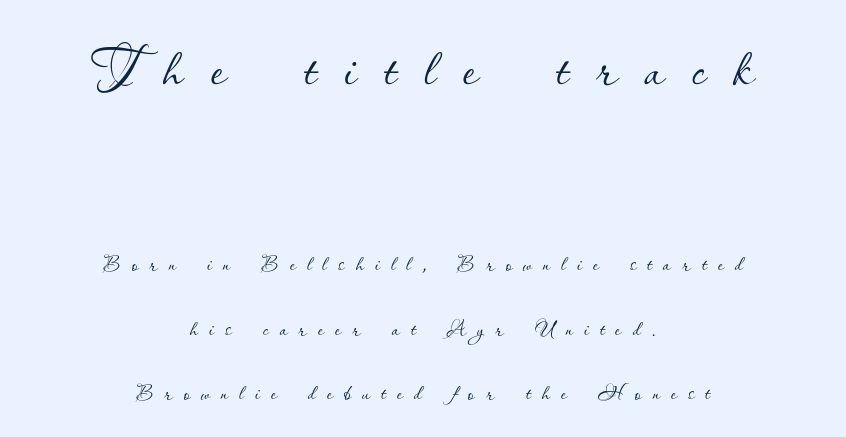
Summary of weight: not heavy and not bold. Glyph-to-glyph distance is far greater than everyday printed text. The passage shown is not underscored anywhere. Each line is balanced around a shared central axis. Leading: increased. Looks like regular typesetting: each glyph gets only the width it needs.
